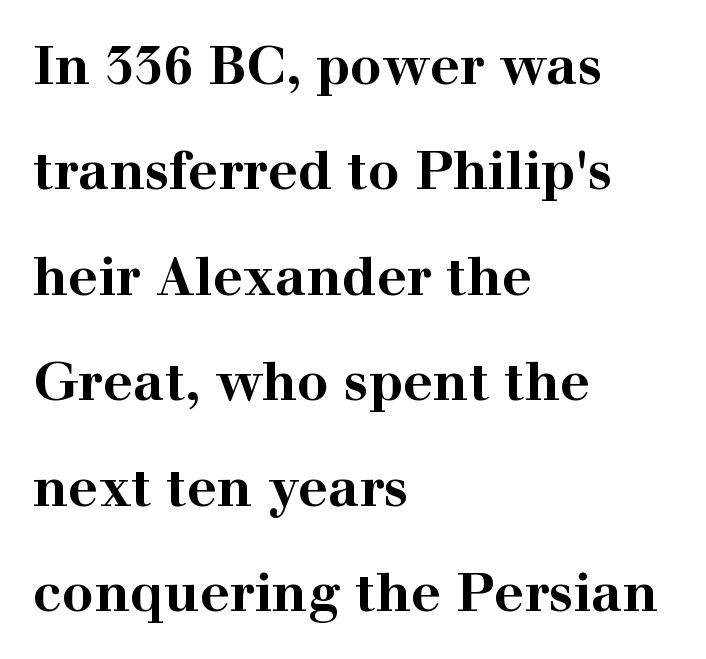
The image shows 53 px bold, wide serif type, upright; set left-aligned, loose line spacing (1.99x), normal letter spacing, not underlined; high stroke contrast and a medium x-height.
